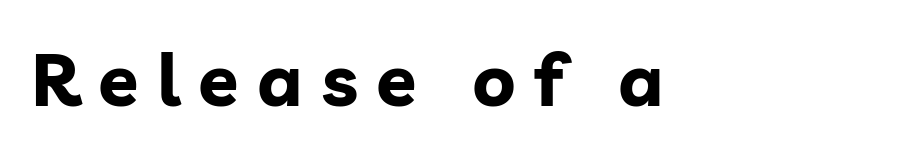
In terms of letterspacing, this is a distinctly airy, spread setting. The gap between lines stays unmarked. The letters stand upright; this is a roman face. Proportional: the letters do not fall into vertical columns. Typographically, this falls in the sans-serif category. These words are printed bold, with thick strokes throughout.
